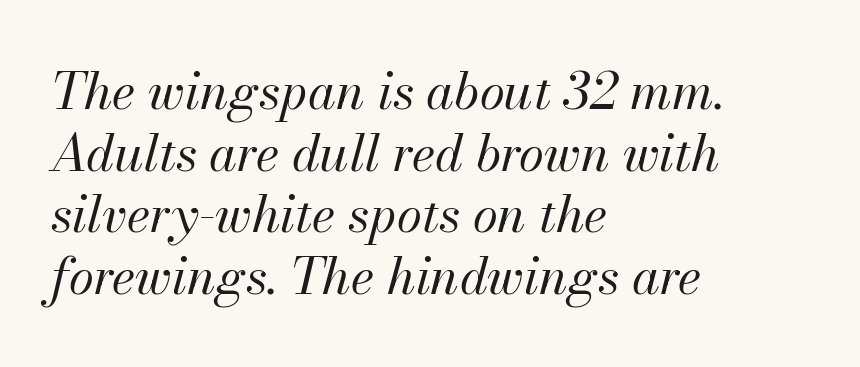
Q: Is the text bold? A: No.
Q: Is the text italic (slanted)? A: Yes, it leans right by about 13 degrees.
Q: Is the text underlined? A: No.
Q: How is the paragraph aligned? A: Left-aligned.
Q: Is the spacing between letters normal or unusually wide? A: Normal.
Q: Width (condensed, normal, or wide)? A: Normal.
Q: Stroke contrast? A: Medium.
Q: x-height? A: Small.
Q: Monospaced? A: No.
